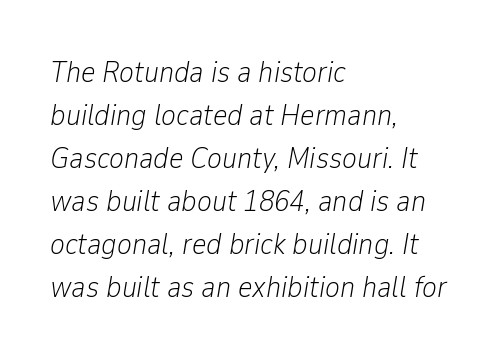
The image shows 31 px light, condensed type, italic (leaning right); set left-aligned, normal line spacing (1.39x), normal letter spacing, not underlined; low stroke contrast and a medium x-height.
